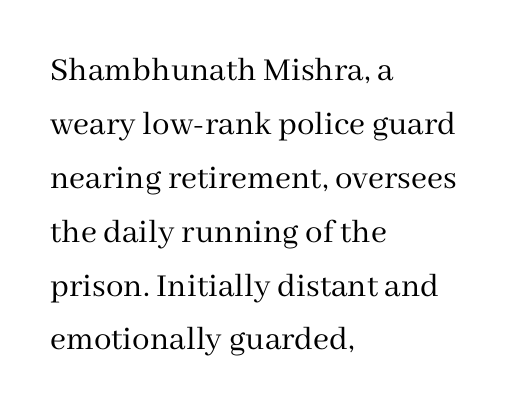
The image shows 35 px regular-weight serif type, upright; set left-aligned, normal line spacing (1.54x), normal letter spacing, not underlined; medium stroke contrast and a medium x-height.
